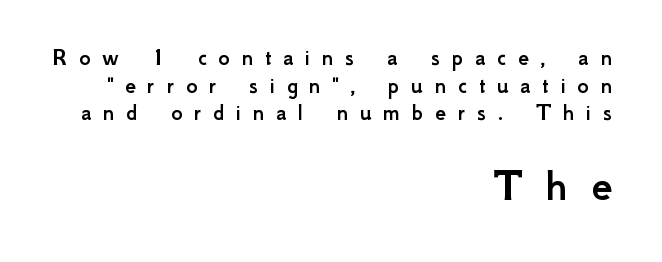
Beneath every word, the page is bare. Alignment: flush right. A typesetter would call this proportional, since set widths differ per character. Does extra space separate the letters? Yes, quite a lot of it.
